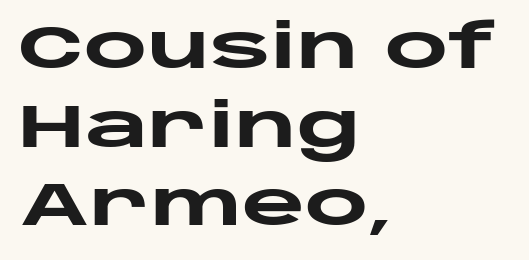
Regular leading. Do the characters align in a grid? No, the font is proportional. Visually the block forms a straight wall on the left and a jagged coastline on the right. Unlike italic type, these characters show no tilt at all. Between one letter and the next there's only the usual sliver of space. Each row of text sits above clean, open space.
